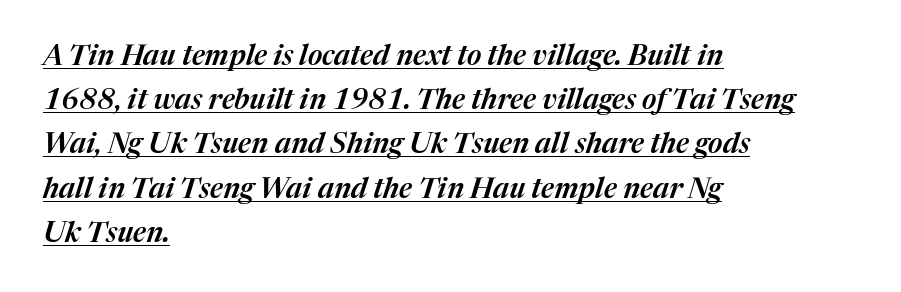
You can see a thin bar hugging the bottom of the glyphs. Do the characters align in a grid? No, the font is proportional. The vertical gap from one line to the next is medium. Short note: letters normally spaced.
